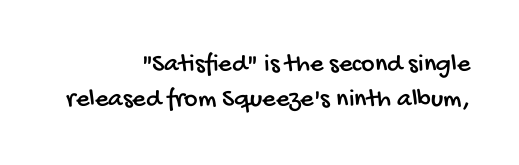
Quick note: underline off. Line spacing here is normal. Between one letter and the next there's only the usual sliver of space. The rendering anchors every line to the right-hand side.
